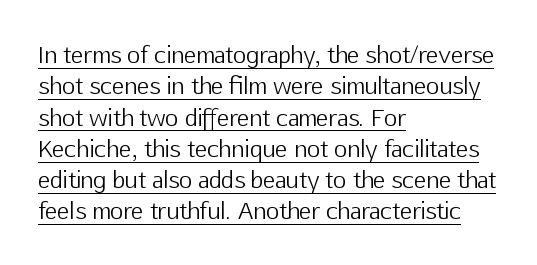
Q: Is the text bold? A: No.
Q: Is the text italic (slanted)? A: No, it is upright.
Q: Is the text underlined? A: Yes.
Q: How is the paragraph aligned? A: Left-aligned.
Q: Is the spacing between letters normal or unusually wide? A: Normal.
Q: Is the spacing between lines tight, normal or loose? A: Normal.
